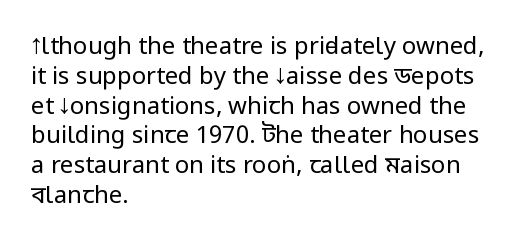
The image shows 24 px text type, upright; set left-aligned, line spacing 1.24x, normal letter spacing, not underlined.
